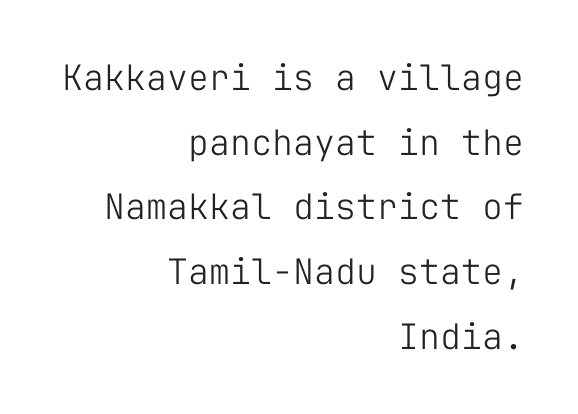
The image shows 35 px light sans-serif type, upright, monospaced; set right-aligned, line spacing 1.85x, normal letter spacing, not underlined; low stroke contrast and a medium x-height.
